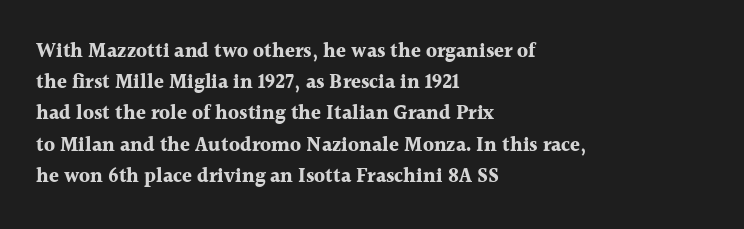
Q: Is the text bold? A: Yes.
Q: Is the text italic (slanted)? A: No, it is upright.
Q: Is the text underlined? A: No.
Q: How is the paragraph aligned? A: Left-aligned.
Q: Is the spacing between letters normal or unusually wide? A: Normal.
Q: Is the spacing between lines tight, normal or loose? A: Normal.
